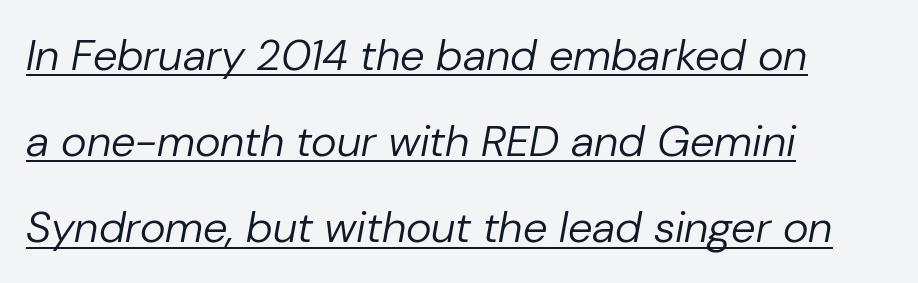
Compared with a typical body face, this is equally light or lighter still. The setting favours the left margin, as ordinary paragraphs usually do. Underlining? Definitely there. The gaps between neighbouring characters are ordinary and unremarkable. Proportional: the letters do not fall into vertical columns. Rows of type keep a wide berth in the vertical direction.
